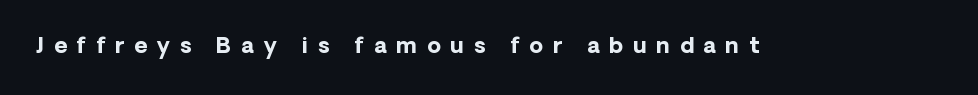
This is the regular roman posture of the typeface. A bare baseline throughout the passage. Thick stems and heavy bowls — unmistakably bold. These lines have a slow, spaced-out rhythm from letter to letter.
